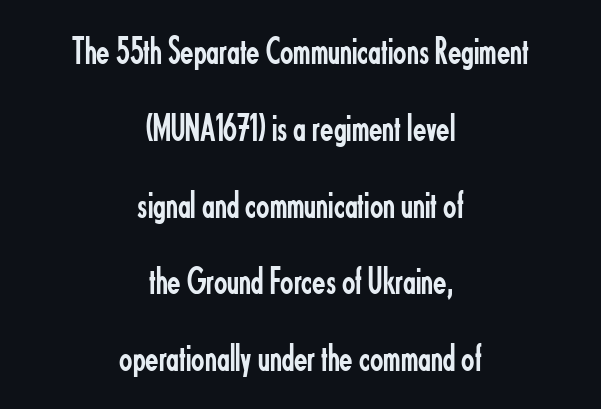
Widely set lines give the paragraph a tall, airy silhouette. On a weight scale, this lands at 450 or below. Looks like regular typesetting: each glyph gets only the width it needs. The area under the type is left untouched. This is sans-serif lettering, the kind often seen on screens and signage.
